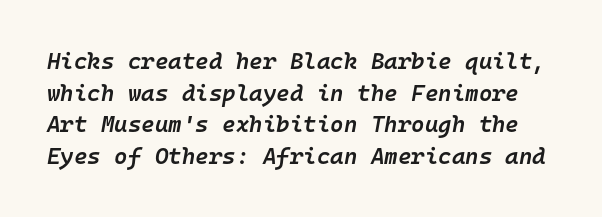
{"italic": "yes", "lean": "right", "slant_degrees": 10, "bold": "semi", "underline": "no", "line_spacing": "normal", "line_spacing_ratio": 1.37, "letter_spacing": "normal", "letter_spacing_em": 0.0, "glyph_px": 23}
